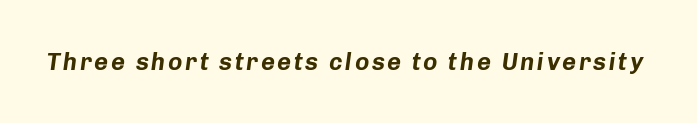
{"italic": "yes", "lean": "right", "slant_degrees": 8, "bold": "yes", "underline": "no", "glyph_px": 24}
